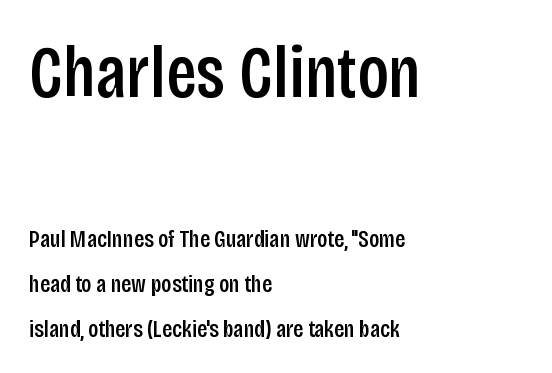
Q: Is the text italic (slanted)? A: No, it is upright.
Q: Is the typeface a serif or a sans-serif typeface? A: Sans-serif.
Q: Is the text underlined? A: No.
Q: How is the paragraph aligned? A: Left-aligned.
Q: Is the spacing between letters normal or unusually wide? A: Normal.
Q: Which block of text is set in a larger size, the first (top) or the second (bottom)? A: The first (top) one.
Q: Width (condensed, normal, or wide)? A: Condensed.
Q: Stroke contrast? A: Low.
Q: x-height? A: Large.
Q: Monospaced? A: No.
